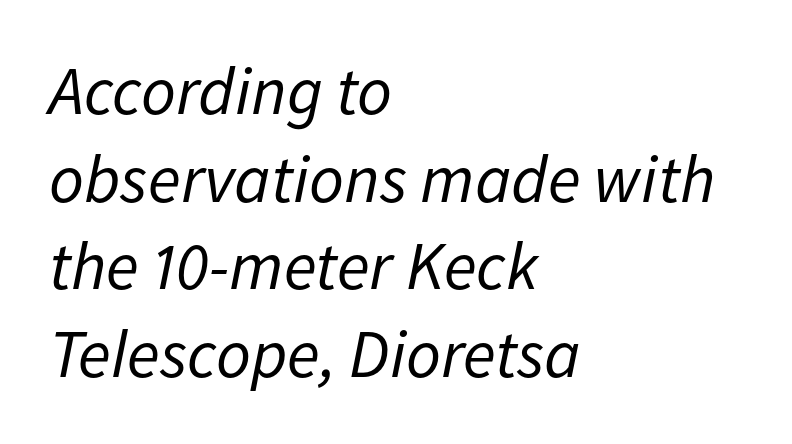
The image shows 68 px regular-weight type, italic (leaning right); set left-aligned, normal line spacing (1.29x), normal letter spacing, not underlined; low stroke contrast and a medium x-height.
